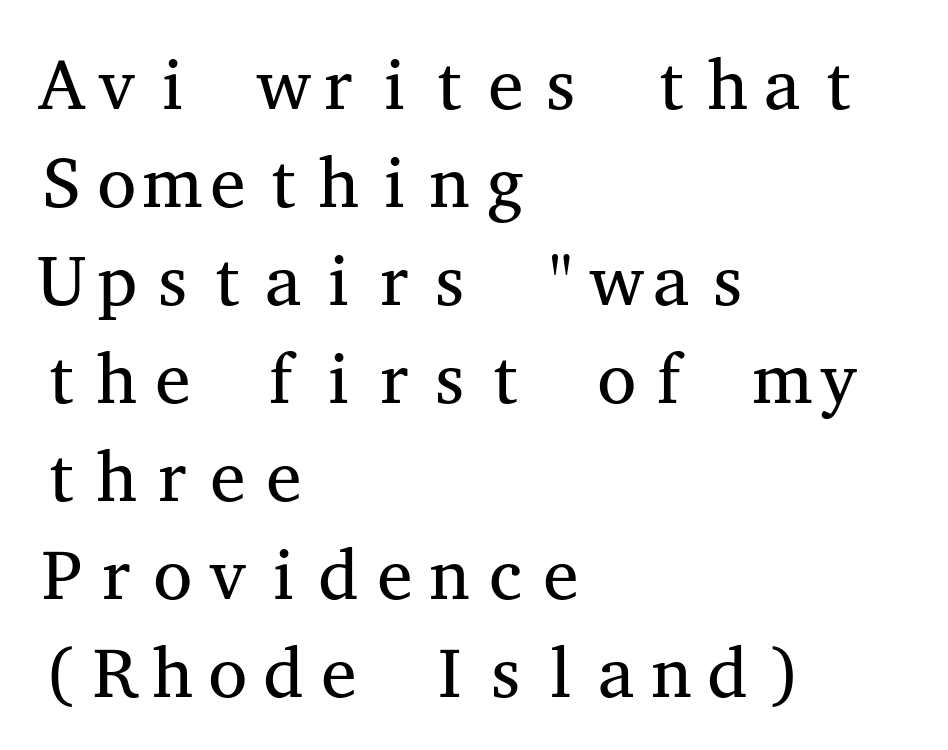
Interline gaps are of average width in this sample. Classification — serif. Posture: vertical. Compared with typical body copy, the letter spacing here is the same.
